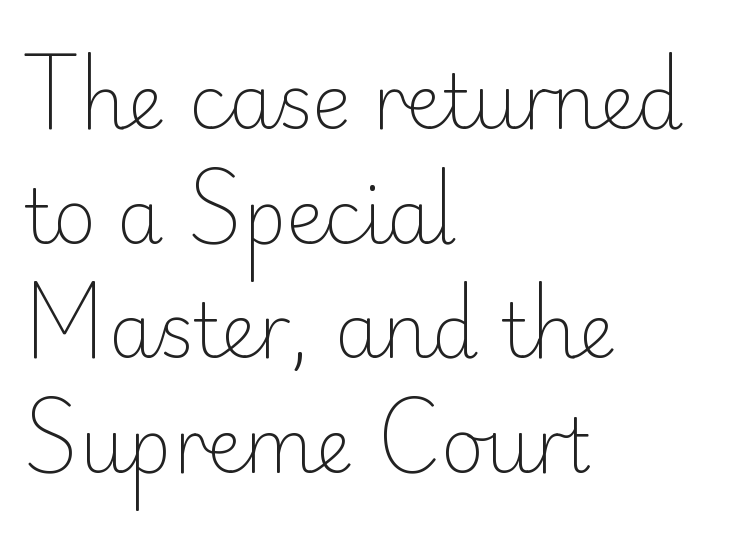
The image shows 74 px light sans-serif type, upright; set left-aligned, normal line spacing (1.55x), normal letter spacing, not underlined; low stroke contrast and a small x-height.
